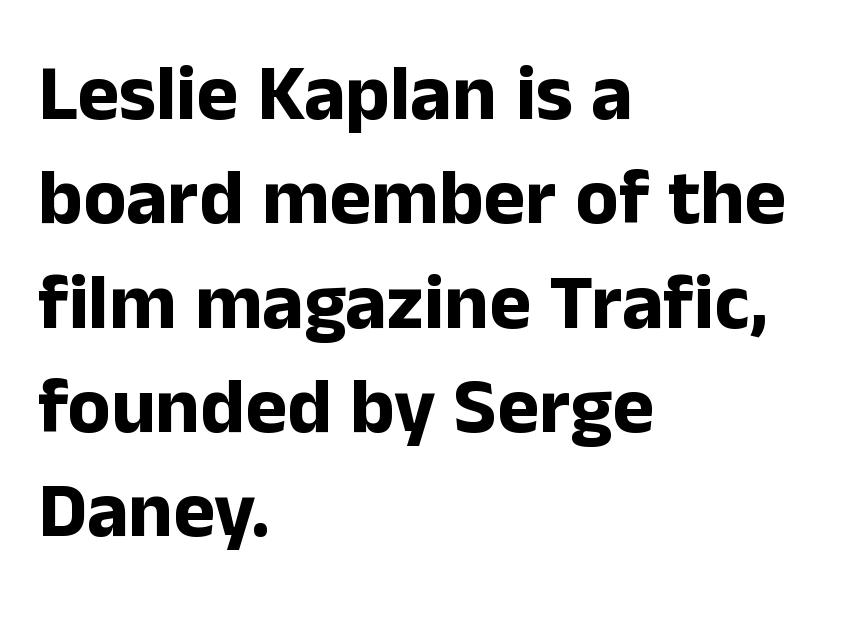
These lines are rendered in a variable-pitch font. Left-aligned paragraph, ragged on the right. Standard letterfit; no display-style spreading of the glyphs. Nothing sits at the stroke ends, so this counts as sans-serif. The specimen reads as upright at a glance. This sample keeps an unexceptional amount of space between lines.
